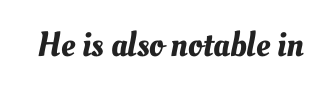
Anything drawn beneath the words? Only blank space. What stands out about the letter spacing? Nothing — it is the standard amount. Do the characters align in a grid? No, the font is proportional.
